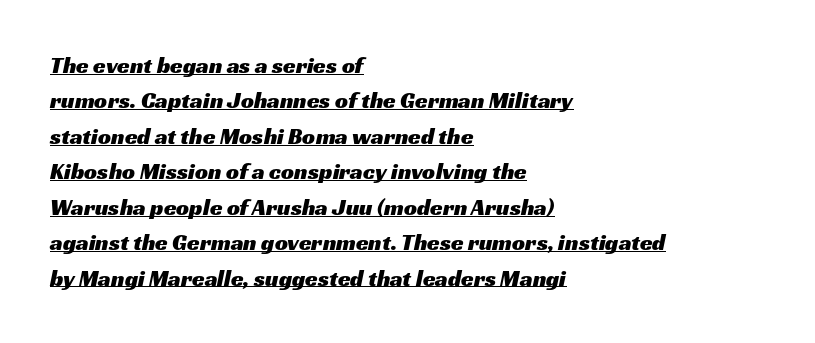
{"underline": "yes", "align": "left", "line_spacing": "normal", "line_spacing_ratio": 1.54, "letter_spacing": "normal", "letter_spacing_em": 0.0, "glyph_px": 23}
